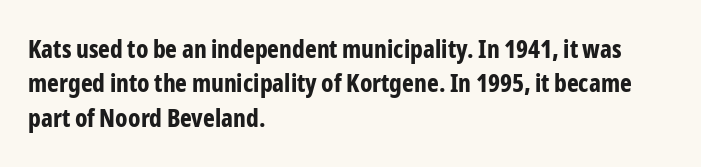
{"italic": "no", "bold": "yes", "underline": "no", "align": "left", "line_spacing": "normal", "line_spacing_ratio": 1.38, "letter_spacing": "normal", "letter_spacing_em": 0.0, "glyph_px": 25}
